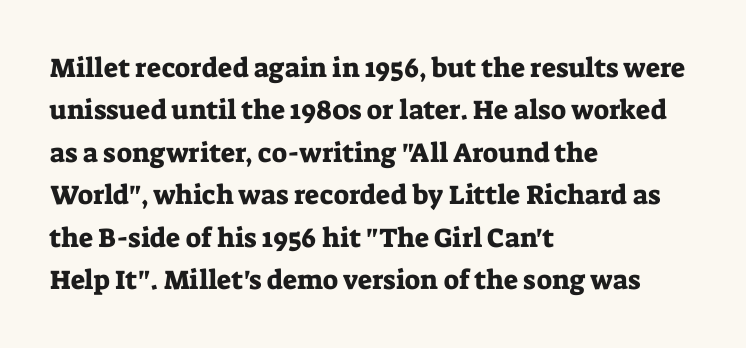
{"italic": "no", "underline": "no", "align": "left", "line_spacing": "normal", "line_spacing_ratio": 1.57, "letter_spacing": "normal", "letter_spacing_em": 0.0, "glyph_px": 27}
